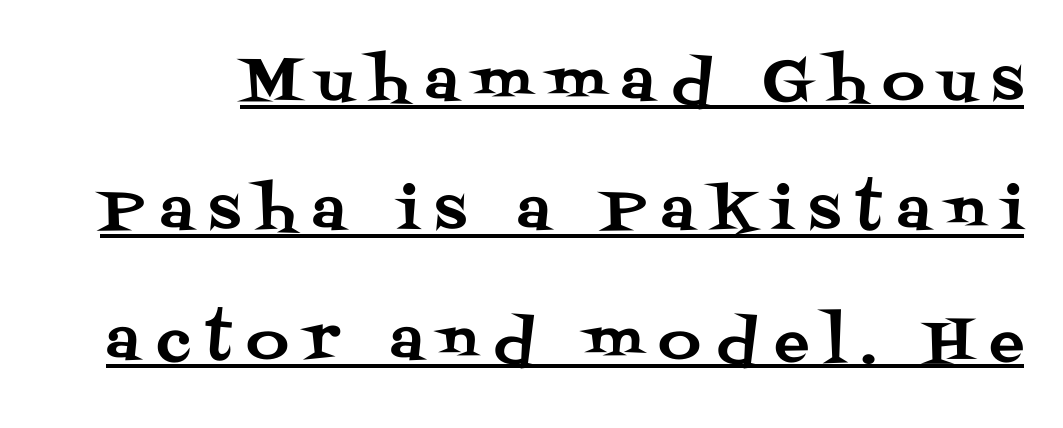
{"serif": "yes", "italic": "no", "width": "normal", "stroke_contrast": "medium", "x_height": "large", "monospaced": "no", "underline": "yes", "line_spacing": "loose", "line_spacing_ratio": 2.23, "letter_spacing": "wide", "letter_spacing_em": 0.28, "glyph_px": 58}
